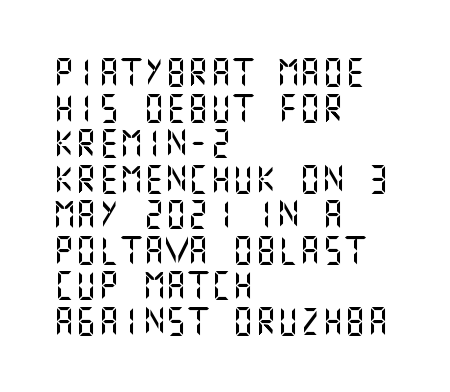
Q: Is the text italic (slanted)? A: No, it is upright.
Q: Is the typeface a serif or a sans-serif typeface? A: Sans-serif.
Q: Is the text underlined? A: No.
Q: How is the paragraph aligned? A: Left-aligned.
Q: Is the spacing between letters normal or unusually wide? A: Normal.
Q: Is the spacing between lines tight, normal or loose? A: Normal.
Q: Width (condensed, normal, or wide)? A: Normal.
Q: Stroke contrast? A: Medium.
Q: x-height? A: Large.
